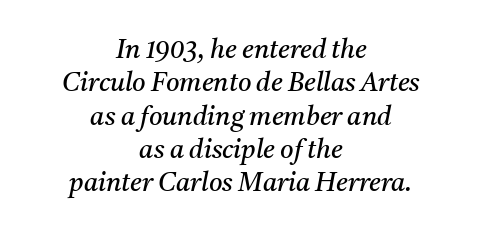
Q: Is the text bold? A: No.
Q: Is the text italic (slanted)? A: Yes, it leans right by about 11 degrees.
Q: Is the text underlined? A: No.
Q: How is the paragraph aligned? A: Centered.
Q: Is the spacing between letters normal or unusually wide? A: Normal.
Q: Is the spacing between lines tight, normal or loose? A: Normal.
